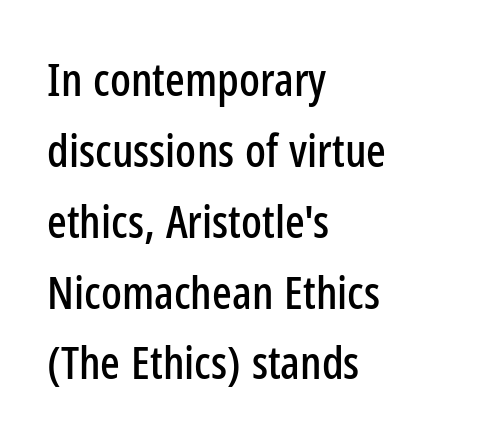
If you drew a line through each stem, it would be perfectly vertical. The designer went with a sans here, leaving each stem footless. Compared with a centered layout, this one pins lines to the left instead. A typesetter would call this leading conventional body-copy spacing. The area under the type is left untouched.
